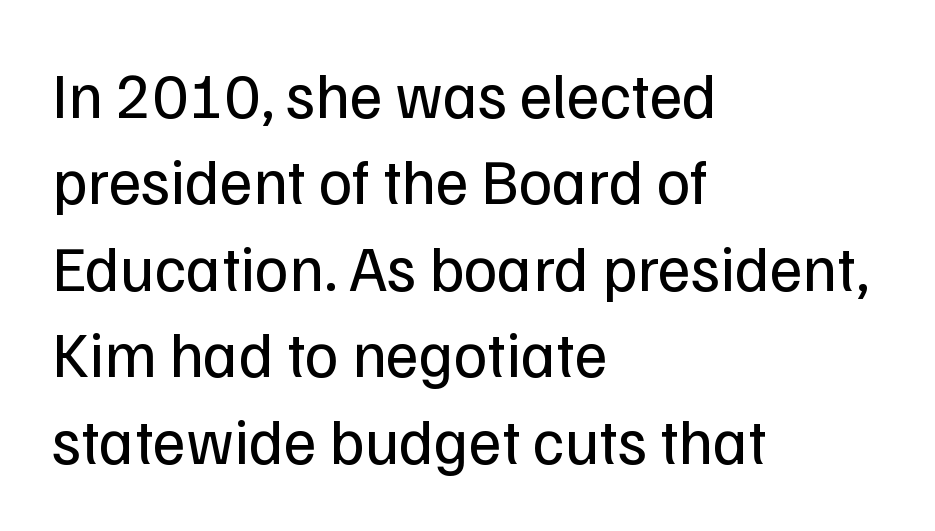
Q: Is the text bold? A: No.
Q: Is the text italic (slanted)? A: No, it is upright.
Q: Is the typeface a serif or a sans-serif typeface? A: Sans-serif.
Q: Is the text underlined? A: No.
Q: How is the paragraph aligned? A: Left-aligned.
Q: Is the spacing between letters normal or unusually wide? A: Normal.
Q: Is the spacing between lines tight, normal or loose? A: Normal.
Q: Width (condensed, normal, or wide)? A: Normal.
Q: Stroke contrast? A: Low.
Q: x-height? A: Medium.
Q: Monospaced? A: No.
